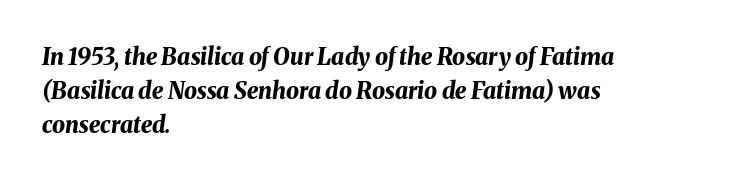
The image shows 23 px bold type, italic (leaning right); set left-aligned, normal line spacing (1.47x), normal letter spacing, not underlined.
